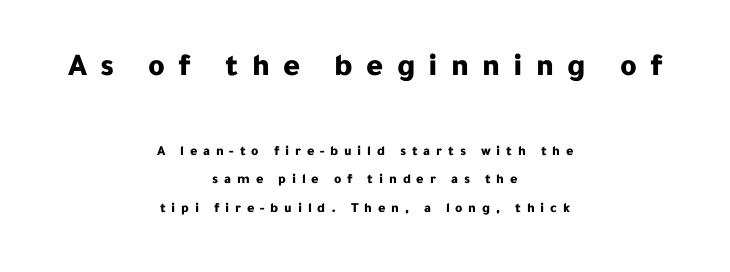
Caption: upper text group enlarged, lower text group reduced. Each new line begins a long way beneath the previous one. Rule under the text: the space is simply empty. The font is running at its bold setting. These lines are centered, leaving both edges ragged.
